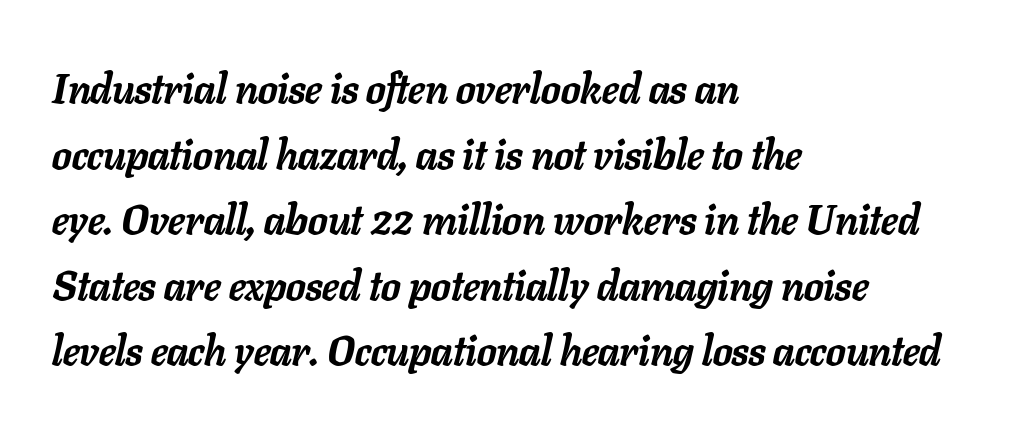
{"italic": "yes", "lean": "right", "slant_degrees": 11, "bold": "yes", "weight": "semibold", "width": "normal", "stroke_contrast": "low", "x_height": "medium", "monospaced": "no", "underline": "no", "align": "left", "line_spacing": "normal", "line_spacing_ratio": 1.6, "letter_spacing": "normal", "letter_spacing_em": 0.0, "glyph_px": 41}
